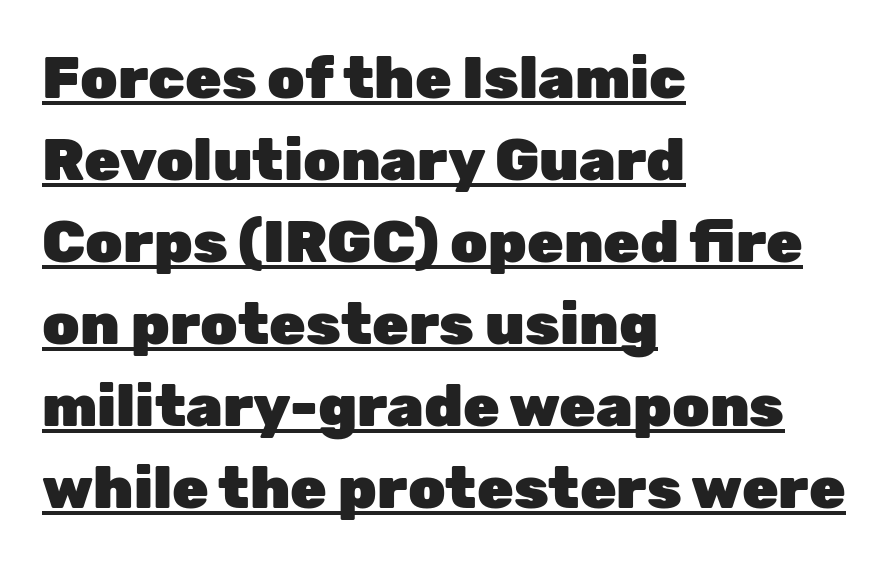
The image shows 59 px heavy sans-serif type, upright; set left-aligned, normal line spacing (1.39x), normal letter spacing, underlined; low stroke contrast and a medium x-height.
